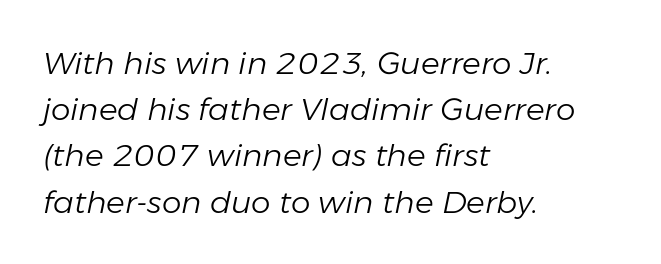
{"italic": "yes", "lean": "right", "slant_degrees": 11, "bold": "no", "weight": "light", "width": "normal", "stroke_contrast": "low", "x_height": "medium", "monospaced": "no", "underline": "no", "align": "left", "line_spacing": "normal", "line_spacing_ratio": 1.49, "letter_spacing": "normal", "letter_spacing_em": 0.0, "glyph_px": 31}
